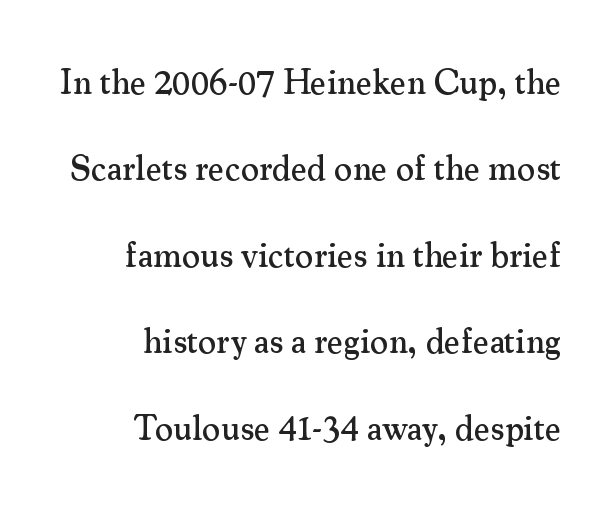
{"serif": "yes", "italic": "no", "width": "normal", "stroke_contrast": "medium", "x_height": "small", "monospaced": "no", "underline": "no", "align": "right", "line_spacing": "loose", "line_spacing_ratio": 2.47, "letter_spacing": "normal", "letter_spacing_em": 0.0, "glyph_px": 35}
